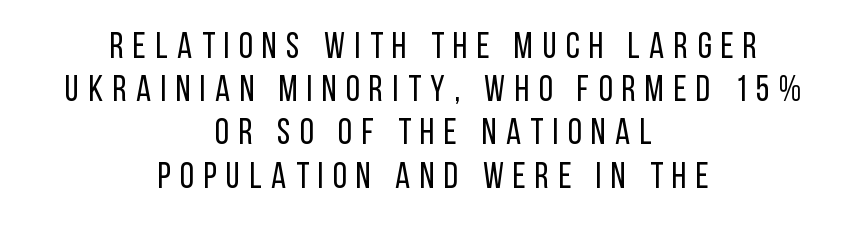
Looks like regular typesetting: each glyph gets only the width it needs. Serif or sans? Sans — the stroke terminals are bare. The string is rendered with underlining switched off. The strokes carry an ordinary text weight at most.
